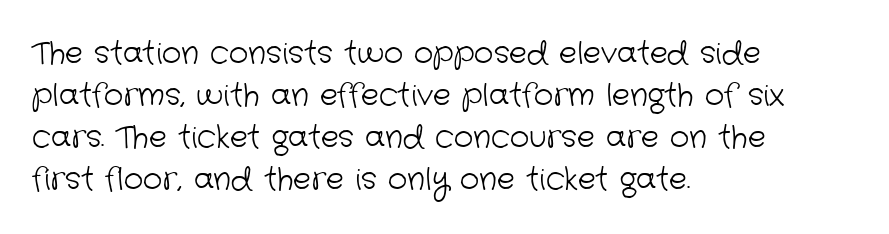
Think of a printed novel: that variable character pitch is what you see here. No letter is thick-stroked: the sample isn't bold. Left-aligned paragraph, ragged on the right. This rendering features lettering with no underline.
